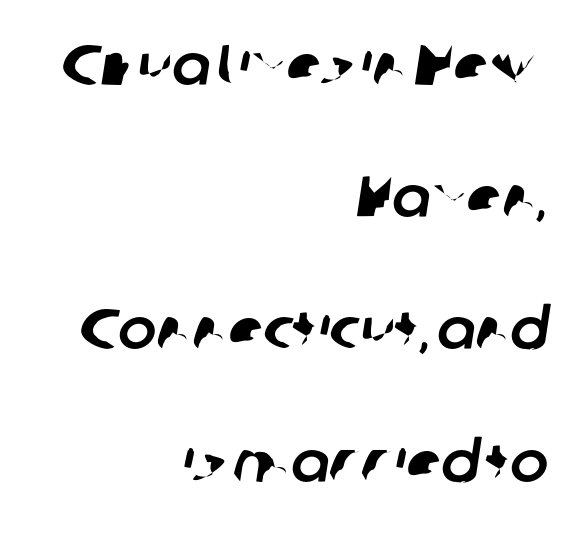
The image shows 57 px sans-serif type; set right-aligned, loose line spacing (2.32x), normal letter spacing, not underlined; low stroke contrast and a medium x-height.
